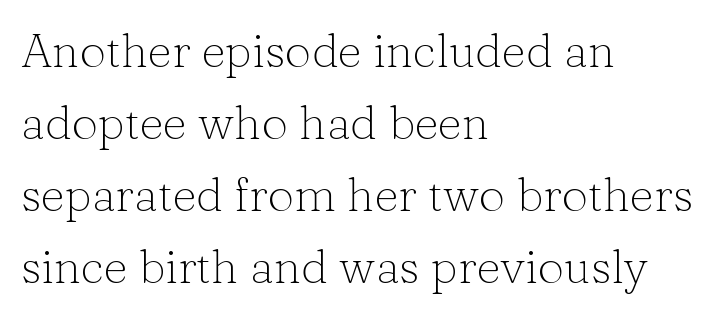
{"serif": "yes", "italic": "no", "bold": "no", "weight": "light", "width": "normal", "stroke_contrast": "low", "x_height": "medium", "monospaced": "no", "underline": "no", "align": "left", "line_spacing": "normal", "line_spacing_ratio": 1.53, "letter_spacing": "normal", "letter_spacing_em": 0.0, "glyph_px": 47}
